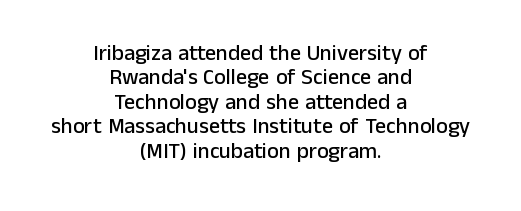
The image shows 22 px text type, upright; set centered, tight line spacing (1.11x), normal letter spacing, not underlined.
